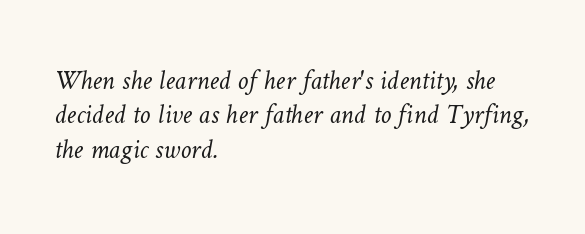
The paragraph shown leans on its left margin. Nothing unusual about the tracking: characters are spaced as the font intends. A normal amount of white space separates one row of letters from the next. These glyphs show unthickened strokes, regular width or finer.
